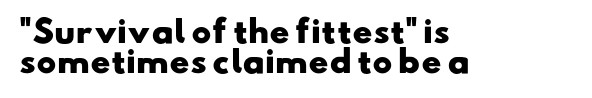
{"serif": "no", "bold": "yes", "weight": "heavy", "width": "wide", "stroke_contrast": "low", "x_height": "small", "monospaced": "no", "underline": "no", "align": "left", "line_spacing": "tight", "line_spacing_ratio": 0.99, "letter_spacing": "normal", "letter_spacing_em": 0.0, "glyph_px": 30}
